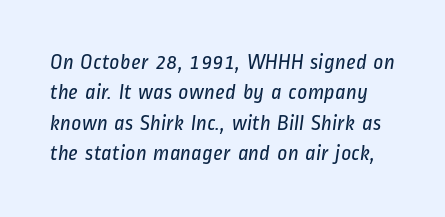
Summary of weight: not heavy and not bold. The baseline area is clear. The vertical gap from one line to the next is medium. There is no visible air inserted between adjacent glyphs.
